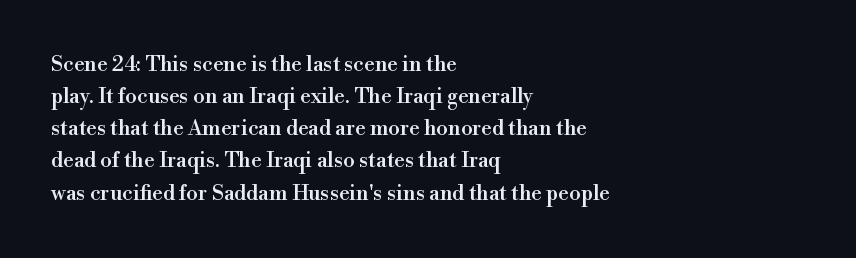
The image shows 21 px text type, upright; set left-aligned, normal line spacing (1.53x), normal letter spacing, not underlined.
